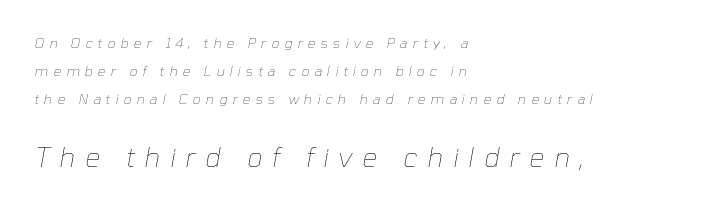
{"italic": "yes", "lean": "right", "slant_degrees": 10, "bold": "no", "underline": "no", "align": "left", "line_spacing": "loose", "line_spacing_ratio": 2.01, "letter_spacing": "wide", "letter_spacing_em": 0.36, "larger_block": "second", "size_ratio": 1.93, "glyph_px": 27}
